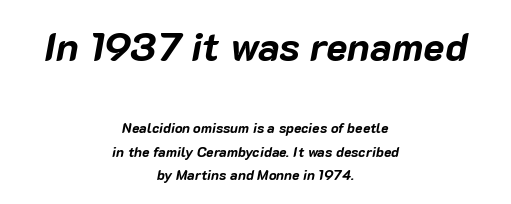
The image shows 40 px bold type, italic (leaning right); set centered, normal line spacing (1.68x), normal letter spacing, not underlined; the first (top) block is 2.86x larger; low stroke contrast and a medium x-height.
